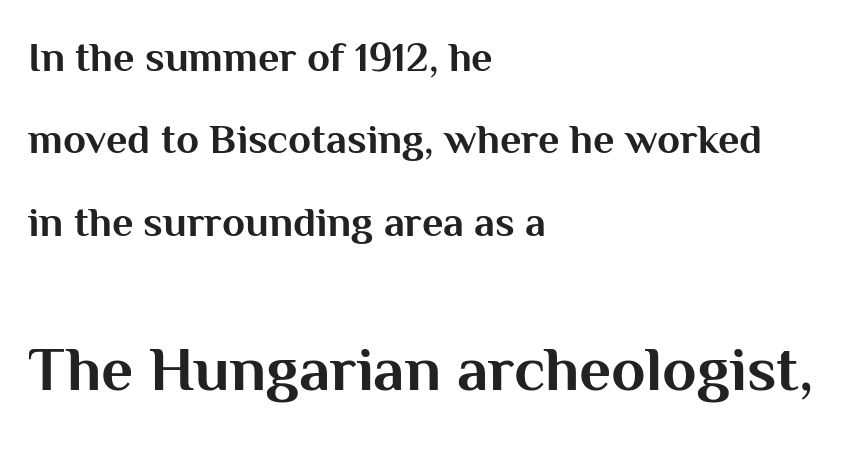
{"serif": "no", "italic": "no", "bold": "yes", "weight": "bold", "width": "normal", "stroke_contrast": "medium", "x_height": "medium", "monospaced": "no", "underline": "no", "align": "left", "line_spacing": "loose", "line_spacing_ratio": 1.96, "letter_spacing": "normal", "letter_spacing_em": 0.0, "larger_block": "second", "size_ratio": 1.5, "glyph_px": 63}
